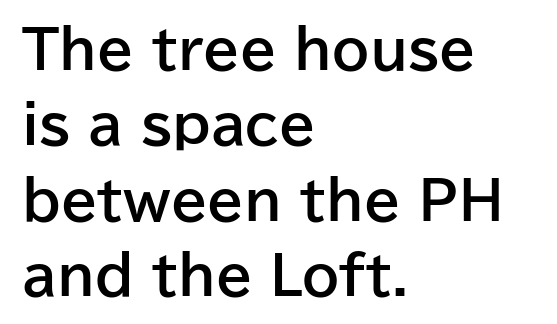
Does the leading feel generous? No, just average. Rule under the text: the space is simply empty. The letters advance in unequal steps, a hallmark of proportional type. You can tell it's not italic because the verticals are truly vertical. Examine the stroke ends and you'll find no serifs.
